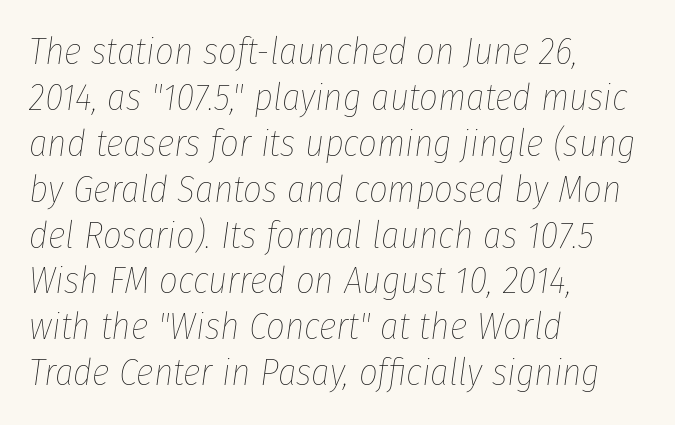
Q: Is the text bold? A: No.
Q: Is the text italic (slanted)? A: Yes, it leans right by about 8 degrees.
Q: Is the text underlined? A: No.
Q: How is the paragraph aligned? A: Left-aligned.
Q: Is the spacing between letters normal or unusually wide? A: Normal.
Q: Width (condensed, normal, or wide)? A: Condensed.
Q: Stroke contrast? A: Low.
Q: x-height? A: Medium.
Q: Monospaced? A: No.
